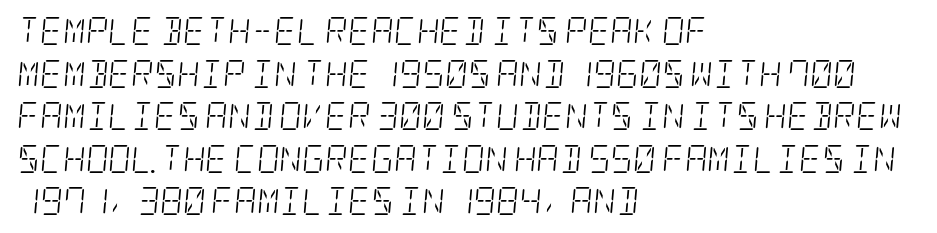
{"serif": "yes", "italic": "yes", "lean": "right", "slant_degrees": 5, "bold": "no", "weight": "light", "width": "condensed", "stroke_contrast": "low", "x_height": "large", "underline": "no", "align": "left", "line_spacing": "normal", "line_spacing_ratio": 1.52, "letter_spacing": "normal", "letter_spacing_em": 0.0, "glyph_px": 28}
